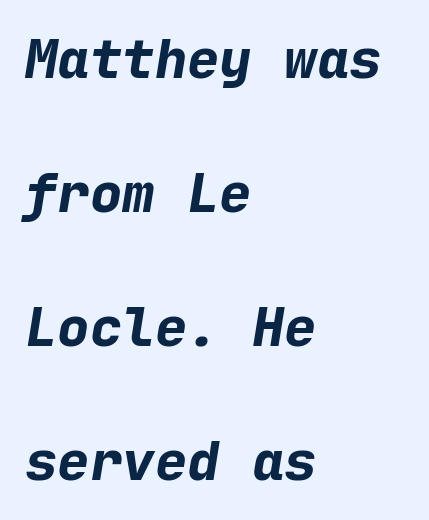
The image shows 54 px bold type, italic (leaning right), monospaced; set left-aligned, loose line spacing (2.48x), normal letter spacing, not underlined; low stroke contrast and a medium x-height.
